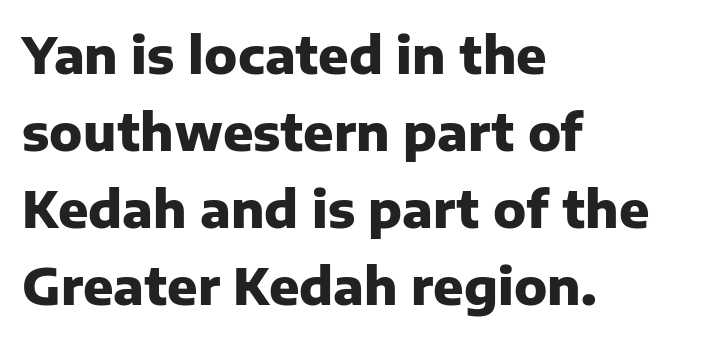
{"serif": "no", "italic": "no", "bold": "yes", "weight": "heavy", "width": "normal", "stroke_contrast": "low", "x_height": "medium", "monospaced": "no", "underline": "no", "align": "left", "line_spacing": "normal", "line_spacing_ratio": 1.54, "letter_spacing": "normal", "letter_spacing_em": 0.0, "glyph_px": 50}
